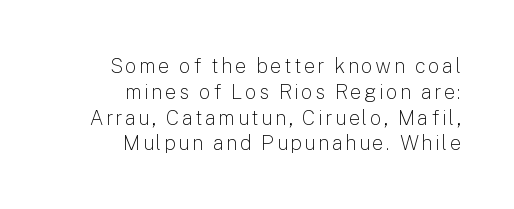
Q: Is the text bold? A: No.
Q: Is the text italic (slanted)? A: No, it is upright.
Q: Is the text underlined? A: No.
Q: How is the paragraph aligned? A: Right-aligned.
Q: Is the spacing between lines tight, normal or loose? A: Normal.
